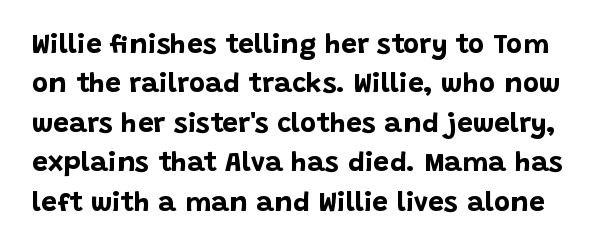
Q: Is the text bold? A: Yes.
Q: Is the text italic (slanted)? A: No, it is upright.
Q: Is the typeface a serif or a sans-serif typeface? A: Sans-serif.
Q: Is the text underlined? A: No.
Q: Is the spacing between letters normal or unusually wide? A: Normal.
Q: Is the spacing between lines tight, normal or loose? A: Normal.
Q: Width (condensed, normal, or wide)? A: Normal.
Q: Stroke contrast? A: Low.
Q: x-height? A: Large.
Q: Monospaced? A: No.
